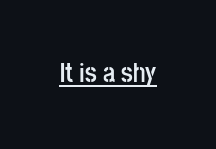
The image shows 27 px bold type, upright; set normal letter spacing, underlined.
